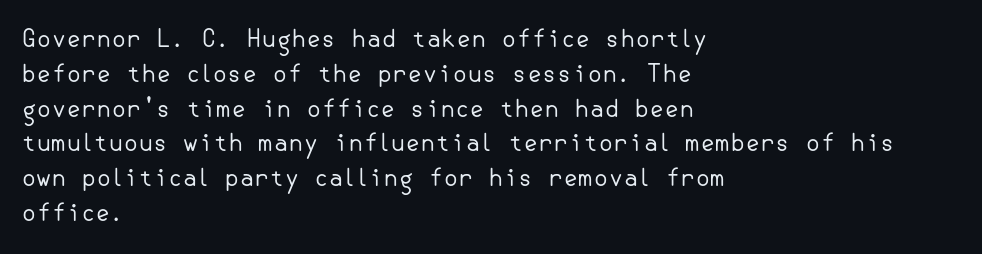
Q: Is the text bold? A: No.
Q: Is the text italic (slanted)? A: No, it is upright.
Q: Is the text underlined? A: No.
Q: How is the paragraph aligned? A: Left-aligned.
Q: Is the spacing between letters normal or unusually wide? A: Normal.
Q: Is the spacing between lines tight, normal or loose? A: Normal.
